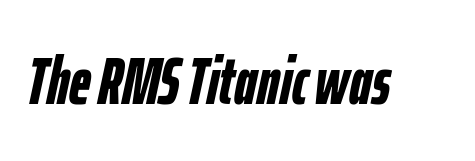
These lines are rendered in a variable-pitch font. The horizontal fit of the characters is conventional and even. Lines of text with bare space underneath. These words are printed bold, with thick strokes throughout. These lines were composed using italics.
